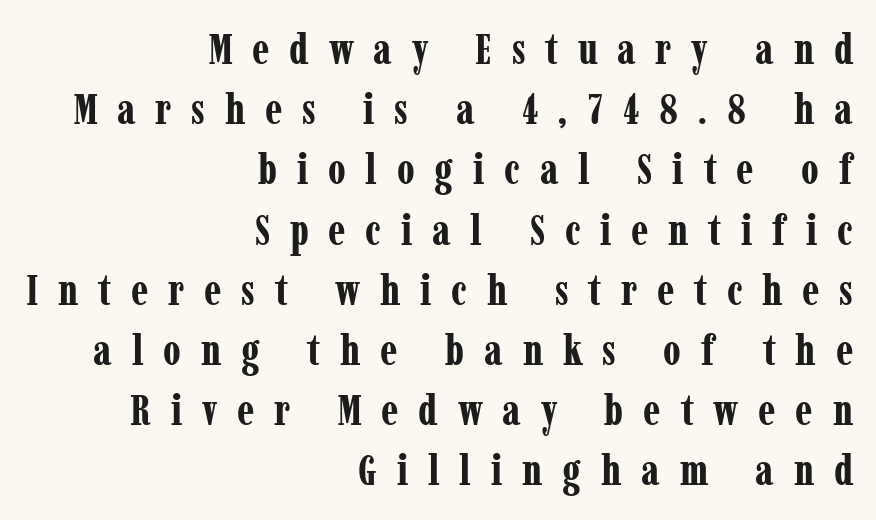
The image shows 43 px bold, condensed serif type, upright; set right-aligned, normal line spacing (1.4x), unusually wide letter spacing (+0.46 em), not underlined; low stroke contrast and a medium x-height.
